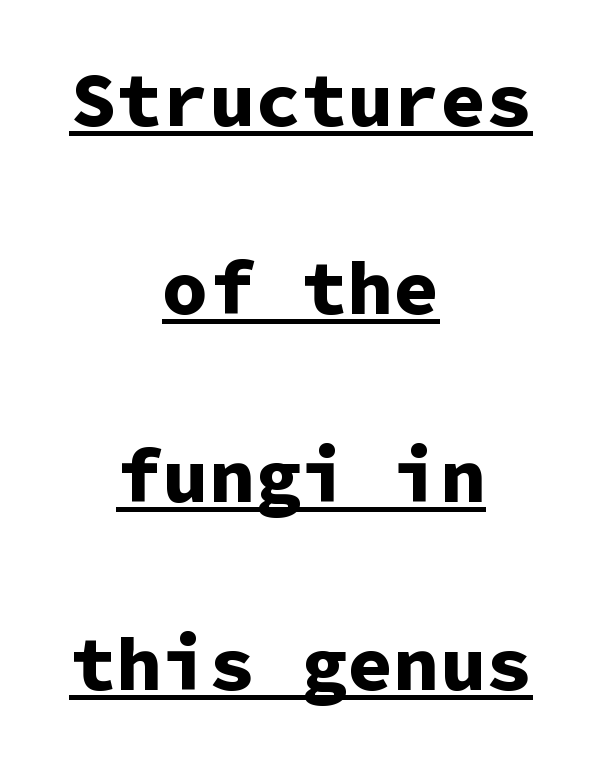
{"serif": "no", "italic": "no", "bold": "yes", "weight": "bold", "width": "normal", "stroke_contrast": "low", "x_height": "medium", "monospaced": "yes", "underline": "yes", "align": "center", "line_spacing": "loose", "line_spacing_ratio": 2.44, "letter_spacing": "normal", "letter_spacing_em": 0.0, "glyph_px": 77}
